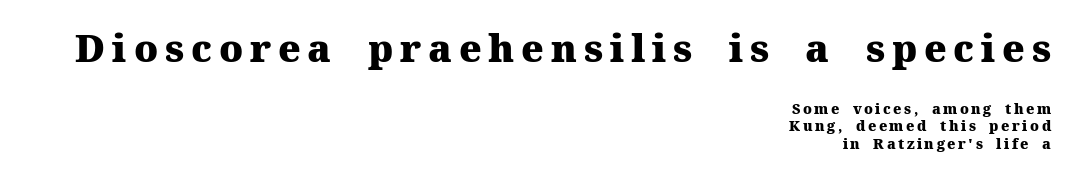
The image shows 38 px heavy serif type, upright; set right-aligned, normal line spacing (1.27x), not underlined; the first (top) block is 2.71x larger; medium stroke contrast and a medium x-height.
